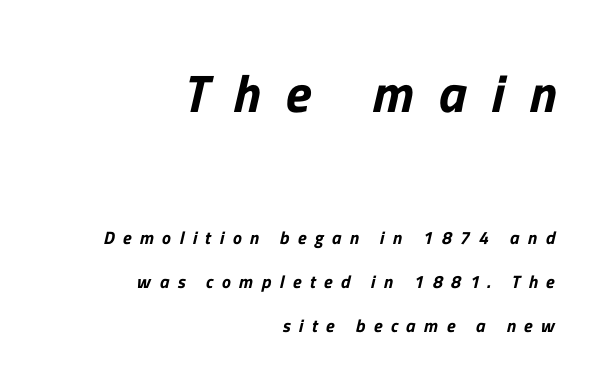
Classification — sans serif. Type size steps down from the first block to the second. Regarding leading, the lines here are spaced well apart. The ragged edge is on the left, which tells us the setting is flush right. Tracking value appears strongly positive — letters spread wide. The letters advance in unequal steps, a hallmark of proportional type.
